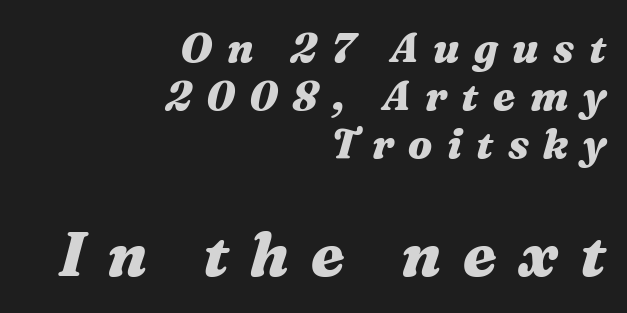
{"italic": "yes", "lean": "right", "slant_degrees": 16, "bold": "yes", "weight": "heavy", "width": "wide", "stroke_contrast": "medium", "x_height": "medium", "monospaced": "no", "underline": "no", "align": "right", "line_spacing_ratio": 1.17, "letter_spacing": "wide", "letter_spacing_em": 0.35, "larger_block": "second", "size_ratio": 1.51, "glyph_px": 62}
